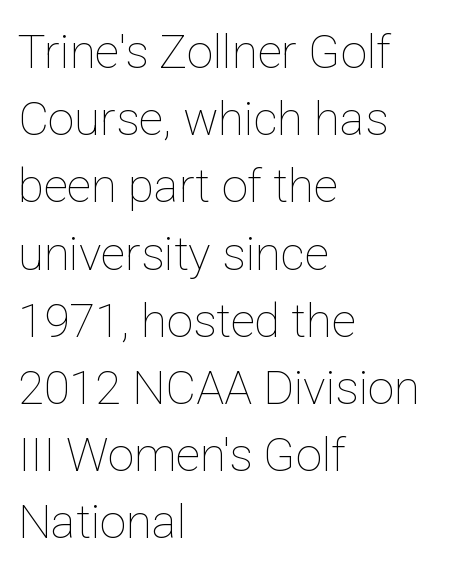
The image shows 47 px thin type, upright; set left-aligned, normal line spacing (1.43x), normal letter spacing, not underlined; low stroke contrast and a medium x-height.
